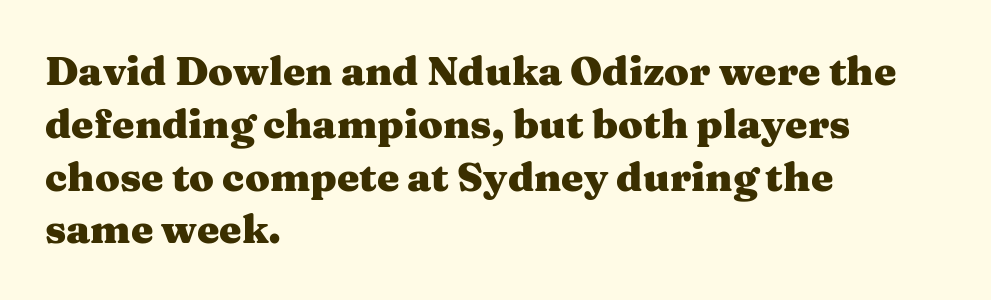
{"serif": "yes", "italic": "no", "bold": "yes", "weight": "heavy", "width": "wide", "stroke_contrast": "medium", "x_height": "medium", "monospaced": "no", "underline": "no", "align": "left", "line_spacing": "normal", "line_spacing_ratio": 1.32, "letter_spacing": "normal", "letter_spacing_em": 0.0, "glyph_px": 40}
